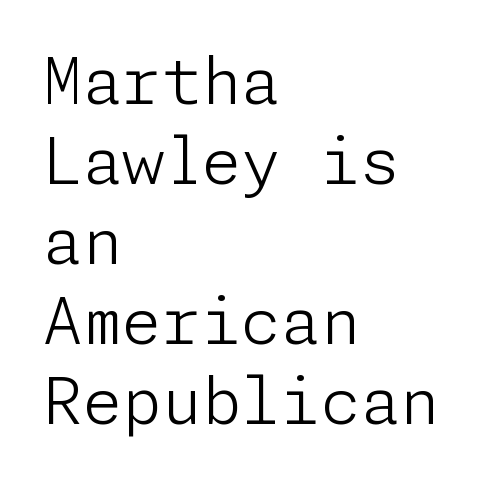
The image shows 64 px light sans-serif type, upright; set left-aligned, normal line spacing (1.25x), normal letter spacing, not underlined; low stroke contrast and a medium x-height.
